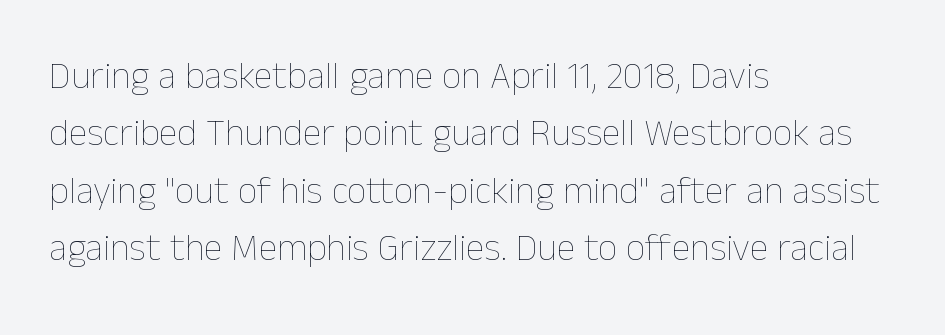
{"italic": "no", "bold": "no", "weight": "thin", "width": "normal", "stroke_contrast": "low", "x_height": "medium", "monospaced": "no", "underline": "no", "align": "left", "line_spacing": "normal", "line_spacing_ratio": 1.51, "letter_spacing": "normal", "letter_spacing_em": 0.0, "glyph_px": 38}
